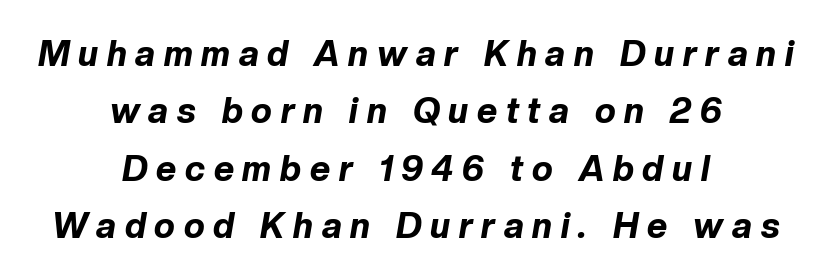
Q: Is the text bold? A: Yes.
Q: Is the text italic (slanted)? A: Yes, it leans right by about 10 degrees.
Q: Is the text underlined? A: No.
Q: How is the paragraph aligned? A: Centered.
Q: Is the spacing between letters normal or unusually wide? A: Unusually wide.
Q: Is the spacing between lines tight, normal or loose? A: Normal.
Q: Width (condensed, normal, or wide)? A: Normal.
Q: Stroke contrast? A: Low.
Q: x-height? A: Medium.
Q: Monospaced? A: No.
